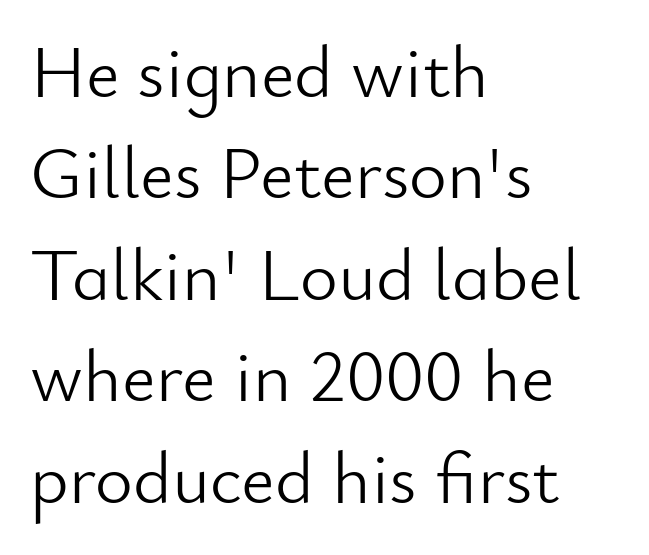
Stems and bowls with no extra thickness — not bold. Look at the bottom of the vertical strokes: they stop flat, with no serifs. The ragged edge is on the right, which tells us the setting is flush left. The space between consecutive lines is moderate. This rendering features lettering with no underline. This sample uses plain, unmodified letter spacing.
